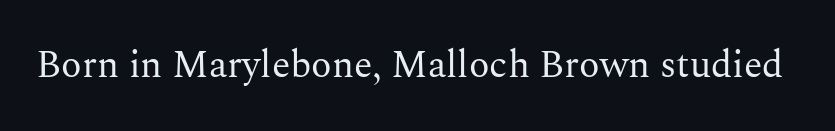
The image shows 38 px regular-weight serif type, upright; set normal letter spacing, not underlined; medium stroke contrast and a medium x-height.
